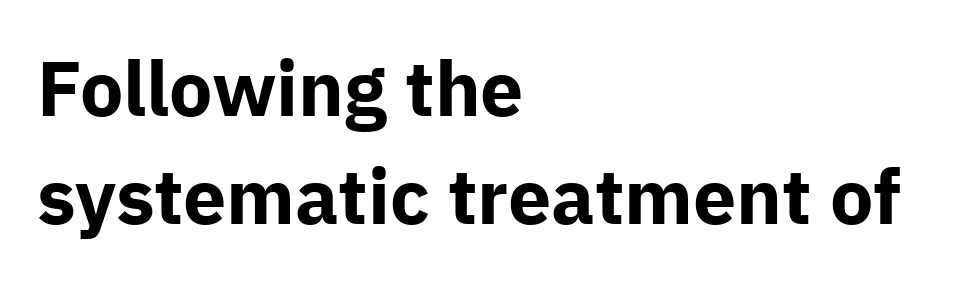
Q: Is the text bold? A: Yes.
Q: Is the text italic (slanted)? A: No, it is upright.
Q: Is the typeface a serif or a sans-serif typeface? A: Sans-serif.
Q: Is the text underlined? A: No.
Q: How is the paragraph aligned? A: Left-aligned.
Q: Is the spacing between letters normal or unusually wide? A: Normal.
Q: Is the spacing between lines tight, normal or loose? A: Normal.
Q: Width (condensed, normal, or wide)? A: Normal.
Q: Stroke contrast? A: Low.
Q: x-height? A: Medium.
Q: Monospaced? A: No.
